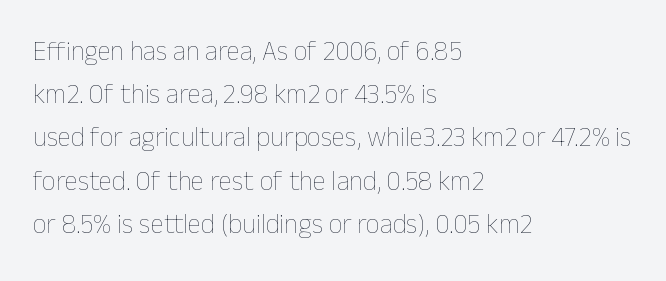
The image shows 27 px text type, upright; set left-aligned, normal line spacing (1.6x), normal letter spacing, not underlined.
